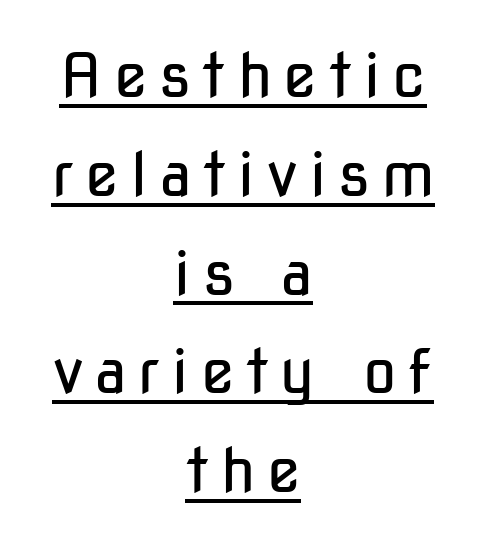
The image shows 61 px regular-weight, condensed sans-serif type, upright; set centered, normal line spacing (1.62x), underlined; low stroke contrast and a medium x-height.
